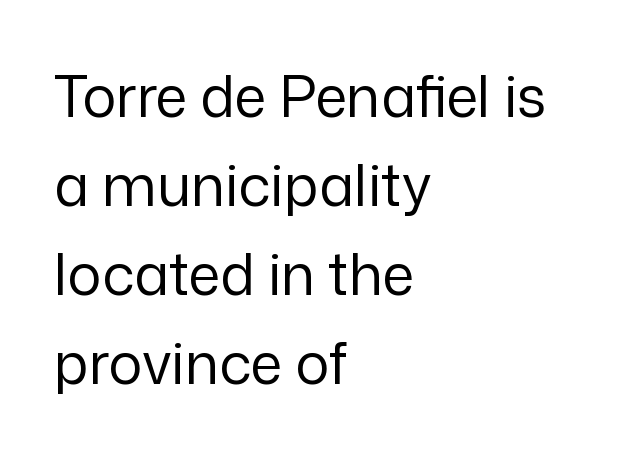
The image shows 57 px regular-weight sans-serif type, upright; set left-aligned, normal line spacing (1.56x), normal letter spacing, not underlined; low stroke contrast and a medium x-height.
